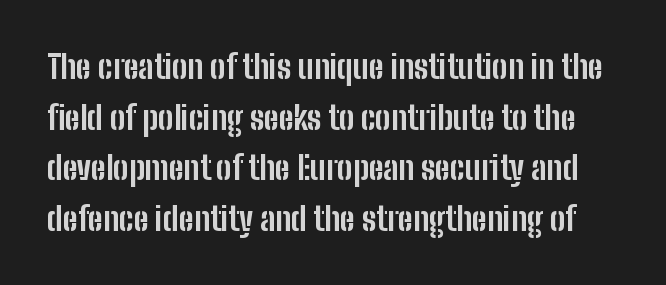
Q: Is the text bold? A: Yes.
Q: Is the text italic (slanted)? A: No, it is upright.
Q: Is the typeface a serif or a sans-serif typeface? A: Sans-serif.
Q: Is the text underlined? A: No.
Q: Is the spacing between letters normal or unusually wide? A: Normal.
Q: Is the spacing between lines tight, normal or loose? A: Normal.
Q: Width (condensed, normal, or wide)? A: Condensed.
Q: Stroke contrast? A: Low.
Q: x-height? A: Medium.
Q: Monospaced? A: No.
